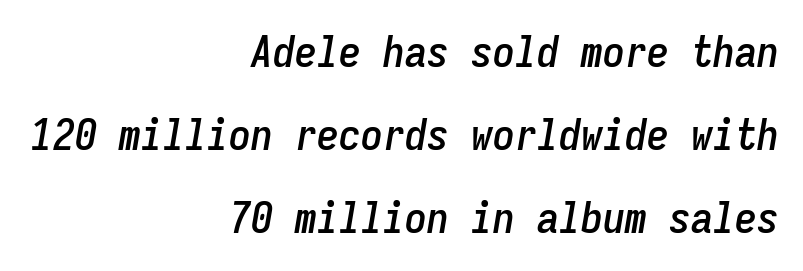
The passage shown is typed in a monospace face where columns stay perfectly aligned. Descenders are the only things crossing below the line. Look at the tracking — it's just the regular setting, nothing added. Emphasis-style slanted type is in use.
